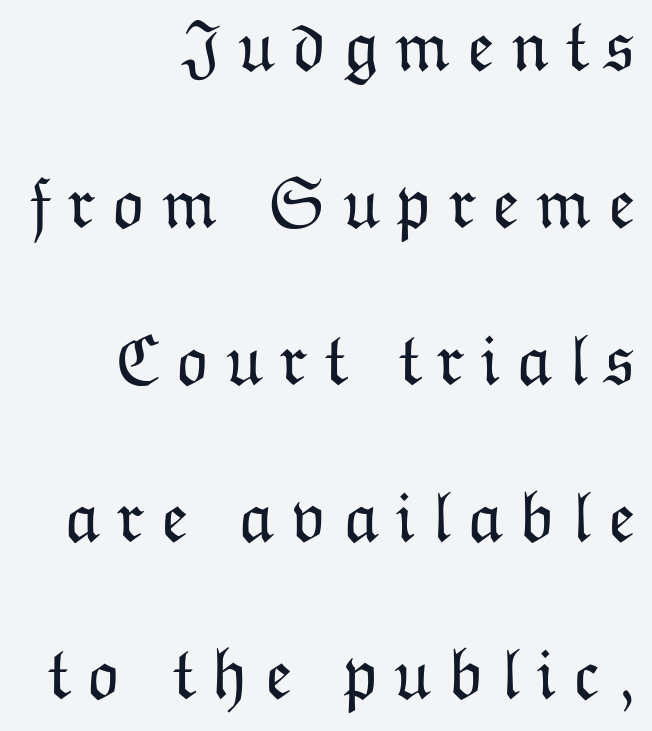
{"italic": "no", "bold": "no", "weight": "light", "width": "normal", "stroke_contrast": "low", "x_height": "medium", "monospaced": "no", "underline": "no", "align": "right", "line_spacing": "loose", "line_spacing_ratio": 2.18, "letter_spacing": "wide", "letter_spacing_em": 0.22, "glyph_px": 72}
